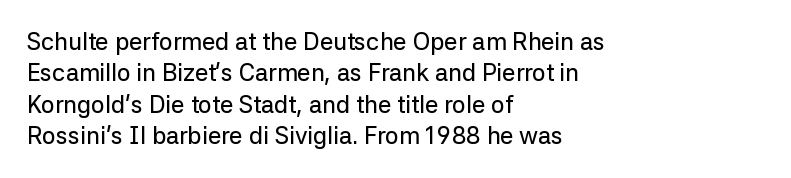
The image shows 24 px text type, upright; set left-aligned, normal line spacing (1.31x), normal letter spacing, not underlined.
